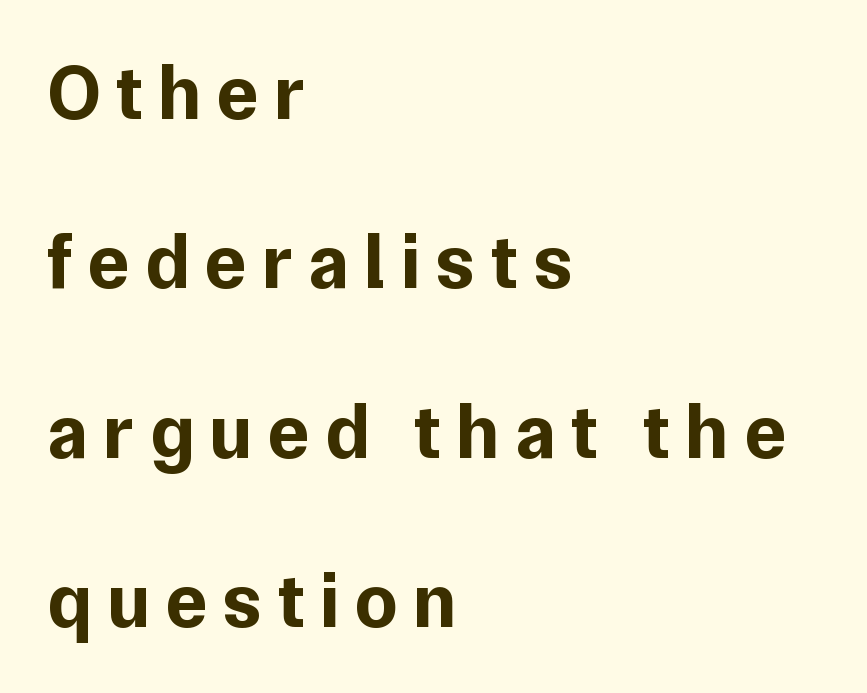
{"serif": "no", "italic": "no", "bold": "yes", "weight": "bold", "width": "normal", "stroke_contrast": "low", "x_height": "medium", "monospaced": "no", "underline": "no", "align": "left", "line_spacing": "loose", "line_spacing_ratio": 2.17, "glyph_px": 78}
